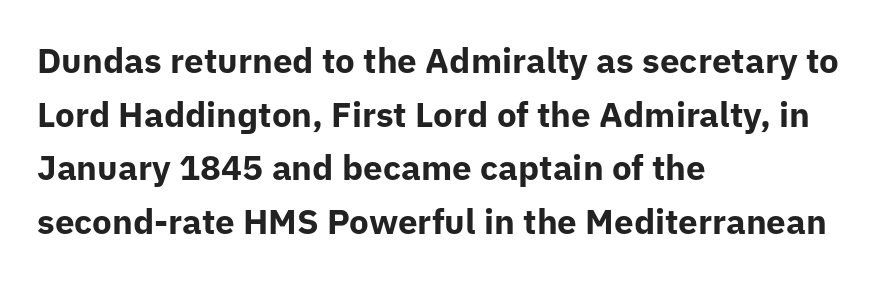
Q: Is the text bold? A: Yes.
Q: Is the text italic (slanted)? A: No, it is upright.
Q: Is the typeface a serif or a sans-serif typeface? A: Sans-serif.
Q: Is the text underlined? A: No.
Q: How is the paragraph aligned? A: Left-aligned.
Q: Is the spacing between letters normal or unusually wide? A: Normal.
Q: Is the spacing between lines tight, normal or loose? A: Normal.
Q: Width (condensed, normal, or wide)? A: Normal.
Q: Stroke contrast? A: Low.
Q: x-height? A: Medium.
Q: Monospaced? A: No.
